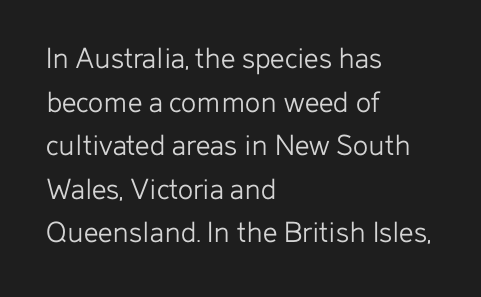
Q: Is the text bold? A: No.
Q: Is the text italic (slanted)? A: No, it is upright.
Q: Is the typeface a serif or a sans-serif typeface? A: Sans-serif.
Q: Is the text underlined? A: No.
Q: How is the paragraph aligned? A: Left-aligned.
Q: Is the spacing between letters normal or unusually wide? A: Normal.
Q: Is the spacing between lines tight, normal or loose? A: Normal.
Q: Width (condensed, normal, or wide)? A: Normal.
Q: Stroke contrast? A: Low.
Q: x-height? A: Medium.
Q: Monospaced? A: No.
